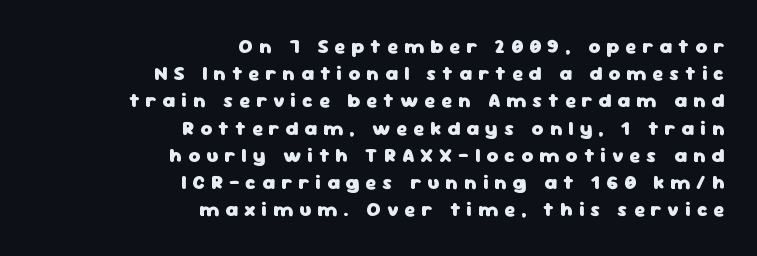
The image shows 20 px bold type, upright; set right-aligned, normal line spacing (1.36x), unusually wide letter spacing (+0.31 em), not underlined.
